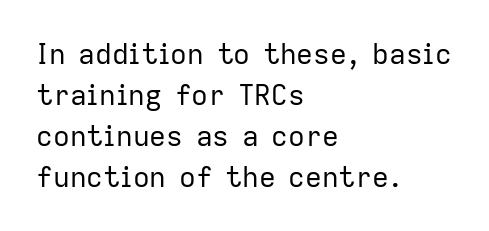
Glance below the letters and you will spot only blank space. These lines are set flush left with a ragged right edge. Upright lettering throughout. Leading matches the norm, producing a regular column.
